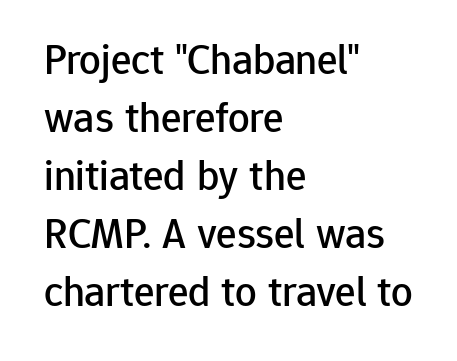
If you drew a line through each stem, it would be perfectly vertical. Spacing verdict: proportional, widths tailored to each character. Descenders hang freely into open space. The lines sit at an ordinary, default distance from one another. Between one letter and the next there's only the usual sliver of space.
